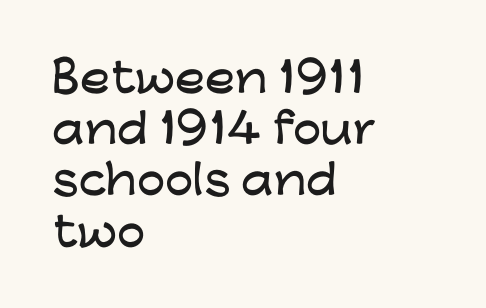
Q: Is the text italic (slanted)? A: No, it is upright.
Q: Is the typeface a serif or a sans-serif typeface? A: Sans-serif.
Q: Is the text underlined? A: No.
Q: How is the paragraph aligned? A: Left-aligned.
Q: Is the spacing between letters normal or unusually wide? A: Normal.
Q: Is the spacing between lines tight, normal or loose? A: Normal.
Q: Width (condensed, normal, or wide)? A: Wide.
Q: Stroke contrast? A: Low.
Q: x-height? A: Medium.
Q: Monospaced? A: No.
